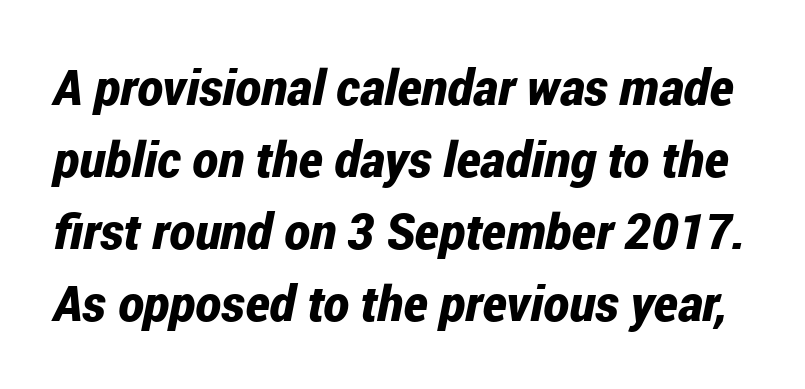
There is no visible air inserted between adjacent glyphs. The rendering uses natural spacing where letterforms have individual widths. Style check: oblique. Only glyphs here, with clear space below each row. The lines sit at an ordinary, default distance from one another.
